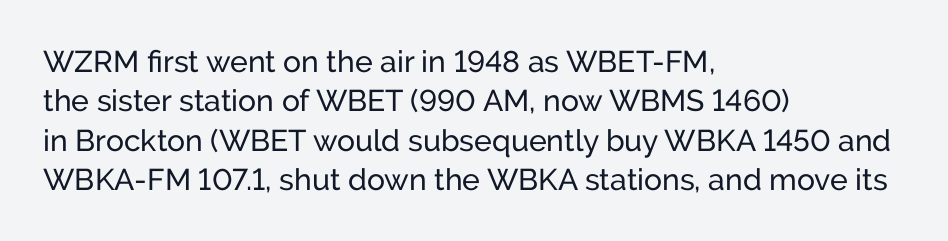
{"serif": "no", "italic": "no", "width": "normal", "stroke_contrast": "low", "x_height": "medium", "monospaced": "no", "underline": "no", "align": "left", "line_spacing": "normal", "line_spacing_ratio": 1.31, "letter_spacing": "normal", "letter_spacing_em": 0.0, "glyph_px": 30}
